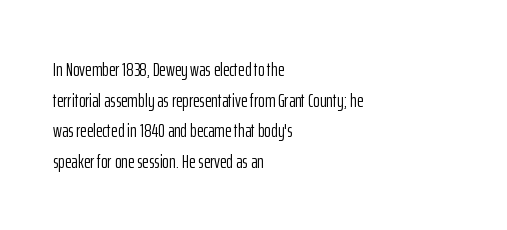
If you drew a line through each stem, it would be perfectly vertical. Students, observe: this is what conventionally led text looks like. Alignment: flush left. Decoration check: the copy has no underline.
